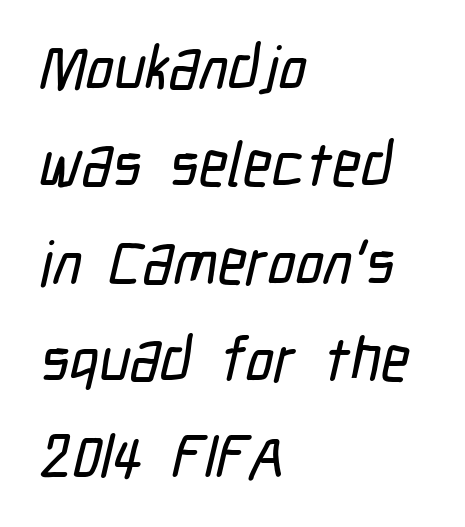
{"serif": "no", "width": "condensed", "stroke_contrast": "low", "x_height": "medium", "monospaced": "no", "underline": "no", "align": "left", "line_spacing": "normal", "line_spacing_ratio": 1.57, "letter_spacing": "normal", "letter_spacing_em": 0.0, "glyph_px": 62}
